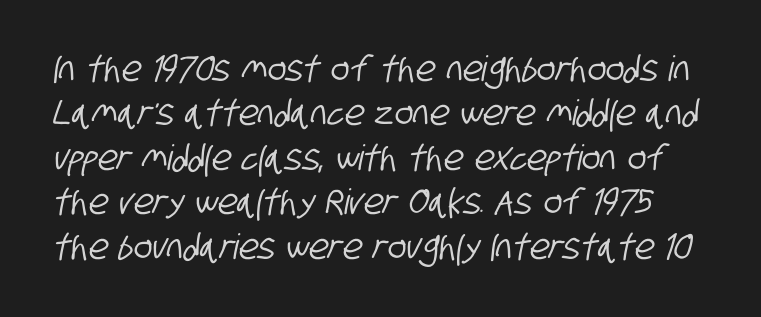
Think of a printed novel: that variable character pitch is what you see here. How would I describe the line gaps? Plain and ordinary. Descenders hang freely into open space. Tracking here is standard; glyphs follow each other at the usual distance.
